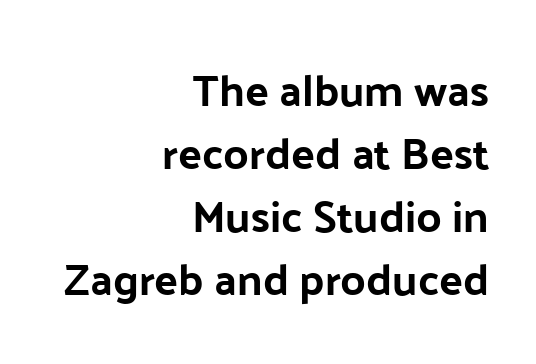
The image shows 44 px sans-serif type, upright; set right-aligned, normal line spacing (1.43x), normal letter spacing, not underlined; low stroke contrast and a medium x-height.
